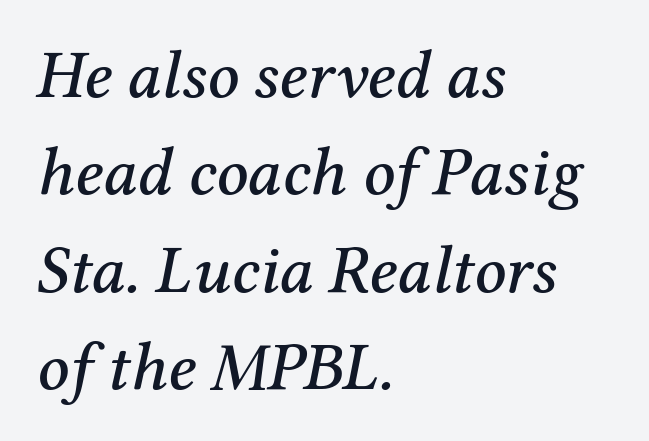
The image shows 69 px serif type, italic (leaning right); set left-aligned, normal line spacing (1.41x), normal letter spacing, not underlined; medium stroke contrast and a medium x-height.
